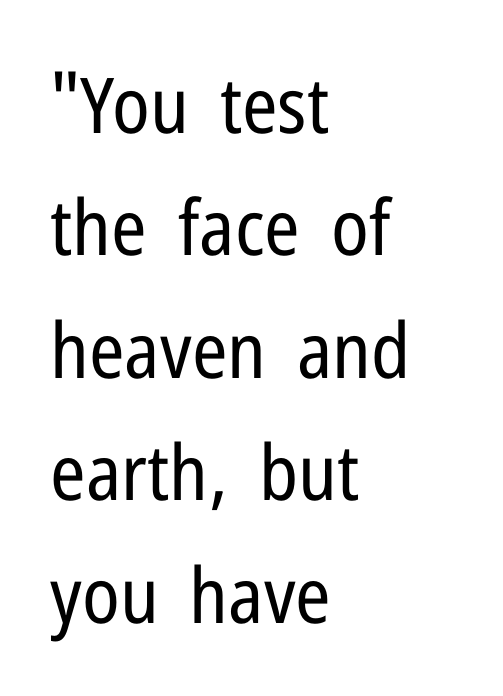
Q: Is the text bold? A: No.
Q: Is the text italic (slanted)? A: No, it is upright.
Q: Is the typeface a serif or a sans-serif typeface? A: Sans-serif.
Q: Is the text underlined? A: No.
Q: How is the paragraph aligned? A: Left-aligned.
Q: Is the spacing between letters normal or unusually wide? A: Normal.
Q: Is the spacing between lines tight, normal or loose? A: Normal.
Q: Width (condensed, normal, or wide)? A: Condensed.
Q: Stroke contrast? A: Low.
Q: x-height? A: Medium.
Q: Monospaced? A: No.
